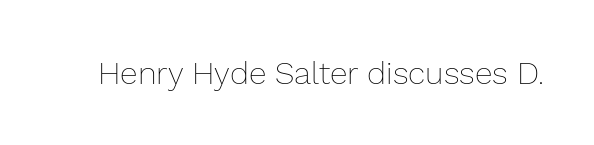
Characters remain perfectly vertical along every line. No chunkiness to these letters — they're not bold. You could not count columns in this text — the font is proportionally spaced. The gap between lines stays unmarked. This sample uses plain, unmodified letter spacing.
